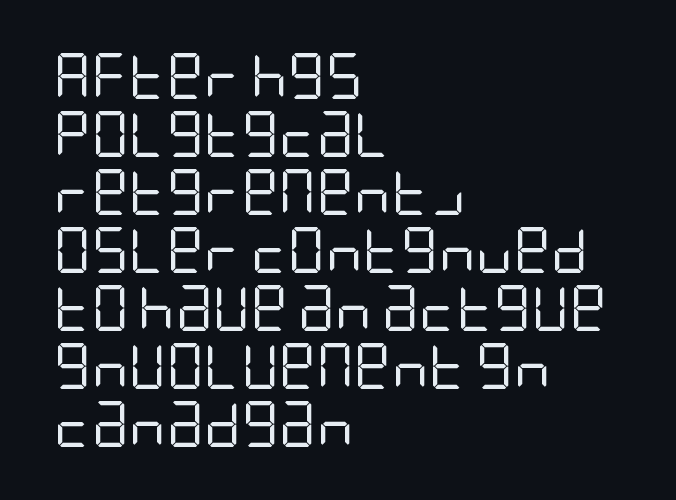
{"serif": "no", "italic": "no", "bold": "no", "weight": "regular", "width": "condensed", "stroke_contrast": "low", "x_height": "large", "underline": "no", "align": "left", "line_spacing": "normal", "line_spacing_ratio": 1.26, "letter_spacing": "normal", "letter_spacing_em": 0.0, "glyph_px": 46}
